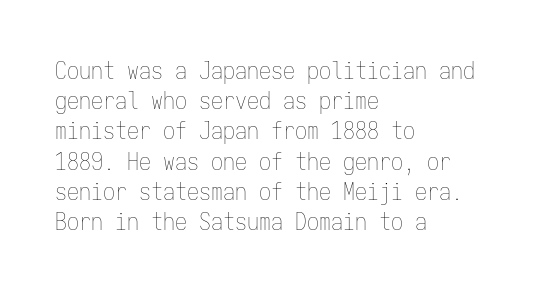
Q: Is the text bold? A: No.
Q: Is the text italic (slanted)? A: No, it is upright.
Q: Is the text underlined? A: No.
Q: How is the paragraph aligned? A: Left-aligned.
Q: Is the spacing between letters normal or unusually wide? A: Normal.
Q: Is the spacing between lines tight, normal or loose? A: Normal.
